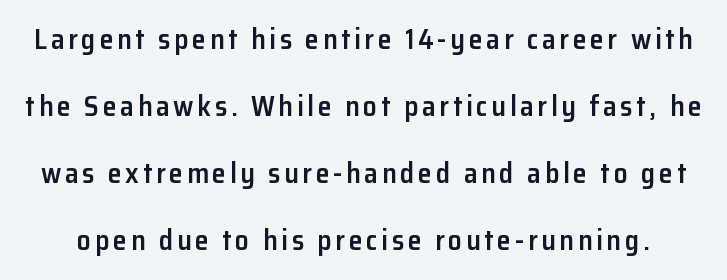
The image shows 28 px semibold sans-serif type, upright; set loose line spacing (2.39x), not underlined; low stroke contrast and a medium x-height.
